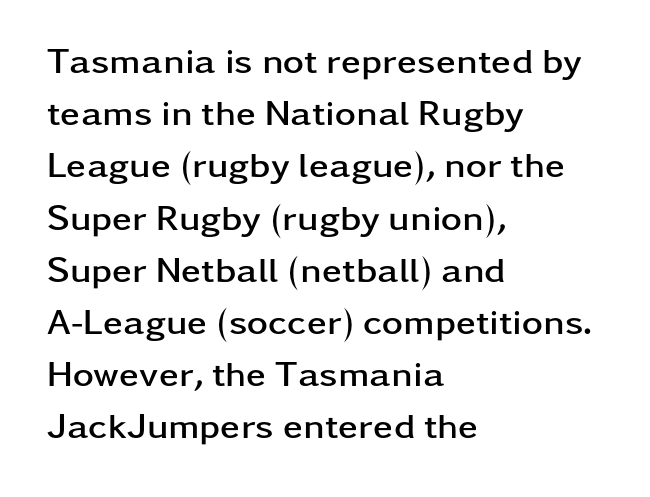
Q: Is the text bold? A: Yes.
Q: Is the text italic (slanted)? A: No, it is upright.
Q: Is the typeface a serif or a sans-serif typeface? A: Sans-serif.
Q: Is the text underlined? A: No.
Q: How is the paragraph aligned? A: Left-aligned.
Q: Is the spacing between letters normal or unusually wide? A: Normal.
Q: Is the spacing between lines tight, normal or loose? A: Normal.
Q: Width (condensed, normal, or wide)? A: Wide.
Q: Stroke contrast? A: Low.
Q: x-height? A: Medium.
Q: Monospaced? A: No.
